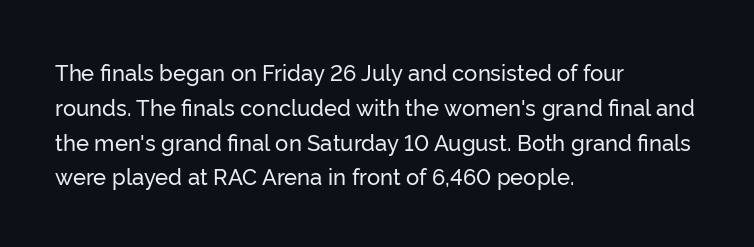
The image shows 22 px text type, upright; set left-aligned, normal line spacing (1.58x), normal letter spacing, not underlined.
